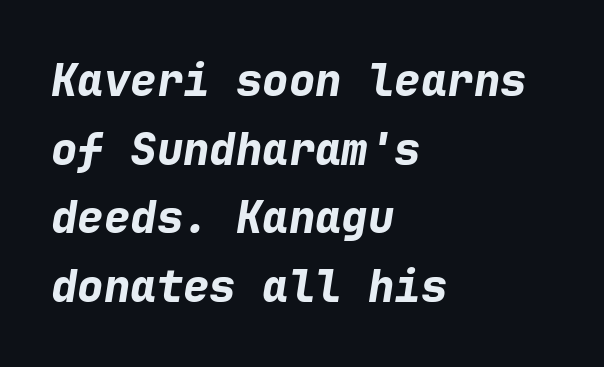
{"italic": "yes", "lean": "right", "slant_degrees": 9, "bold": "yes", "weight": "bold", "width": "normal", "stroke_contrast": "low", "x_height": "medium", "monospaced": "yes", "underline": "no", "align": "left", "line_spacing": "normal", "line_spacing_ratio": 1.56, "letter_spacing": "normal", "letter_spacing_em": 0.0, "glyph_px": 44}
